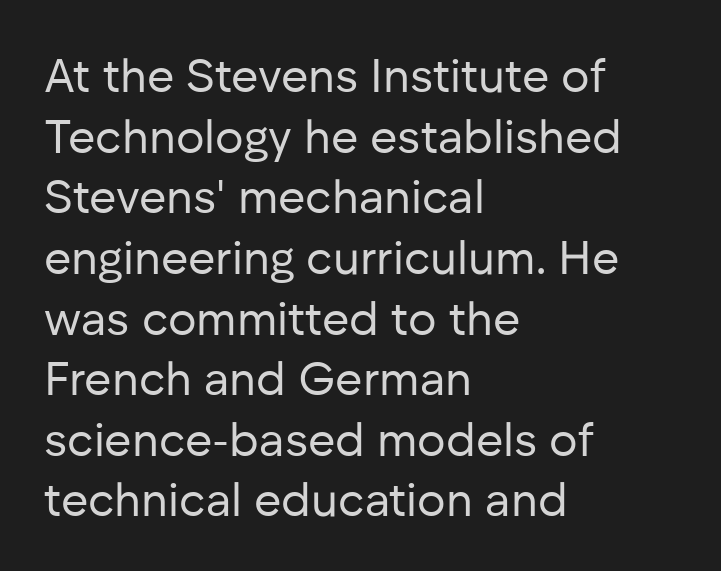
Q: Is the text bold? A: No.
Q: Is the text italic (slanted)? A: No, it is upright.
Q: Is the typeface a serif or a sans-serif typeface? A: Sans-serif.
Q: Is the text underlined? A: No.
Q: How is the paragraph aligned? A: Left-aligned.
Q: Is the spacing between letters normal or unusually wide? A: Normal.
Q: Is the spacing between lines tight, normal or loose? A: Normal.
Q: Width (condensed, normal, or wide)? A: Normal.
Q: Stroke contrast? A: Low.
Q: x-height? A: Medium.
Q: Monospaced? A: No.
